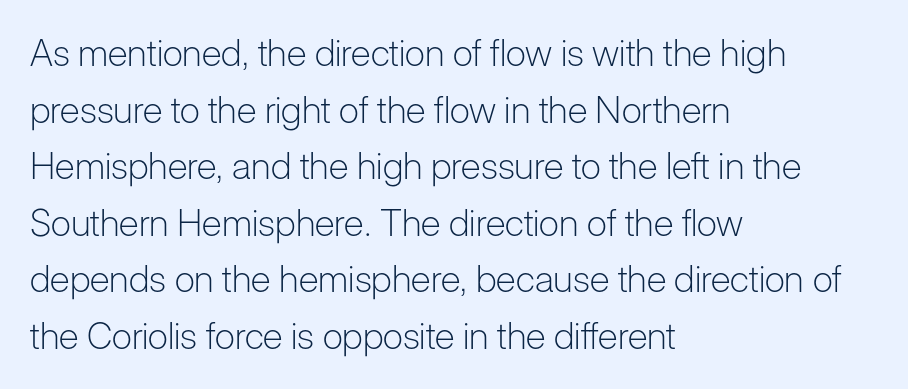
The words here are not underlined. All the whitespace from short lines collects on the right. Heaviness? Minimal to ordinary, like unemphasized prose. Interline gaps are of average width in this sample. Spacing between characters is what you'd get straight out of the box.
